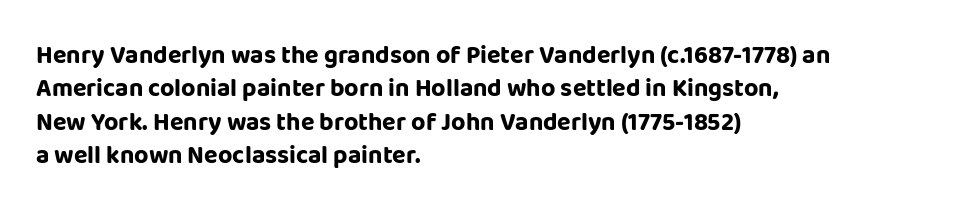
Notice how the passage keeps a crisp vertical edge on the left only. Ordinary non-slanted type is in use. This sample uses plain, unmodified letter spacing. Strong, thick strokes mark this as bold type. Normally led — the rows are evenly, conventionally spaced.
